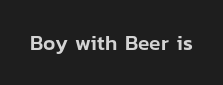
Q: Is the text italic (slanted)? A: No, it is upright.
Q: Is the text underlined? A: No.
Q: Is the spacing between letters normal or unusually wide? A: Normal.
